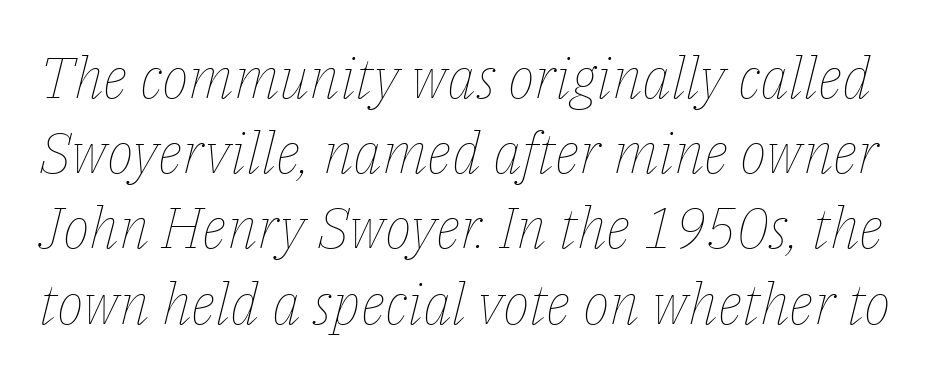
{"italic": "yes", "lean": "right", "slant_degrees": 14, "bold": "no", "weight": "thin", "width": "normal", "stroke_contrast": "low", "x_height": "medium", "monospaced": "no", "underline": "no", "line_spacing": "normal", "line_spacing_ratio": 1.32, "letter_spacing": "normal", "letter_spacing_em": 0.0, "glyph_px": 57}
